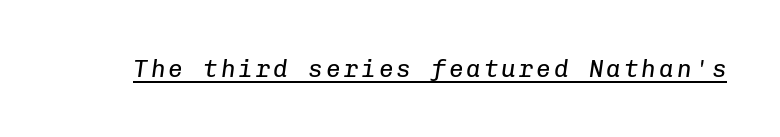
{"italic": "yes", "lean": "right", "slant_degrees": 8, "bold": "no", "underline": "yes", "glyph_px": 24}
